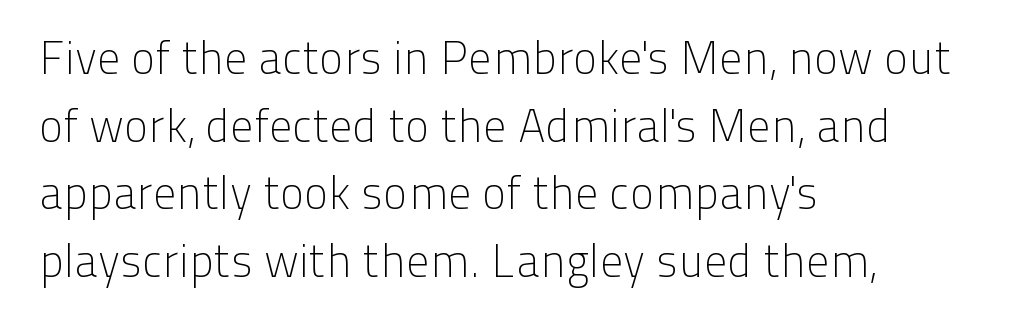
{"serif": "no", "italic": "no", "bold": "no", "weight": "light", "width": "normal", "stroke_contrast": "low", "x_height": "medium", "monospaced": "no", "underline": "no", "align": "left", "line_spacing": "normal", "line_spacing_ratio": 1.47, "letter_spacing": "normal", "letter_spacing_em": 0.0, "glyph_px": 46}
